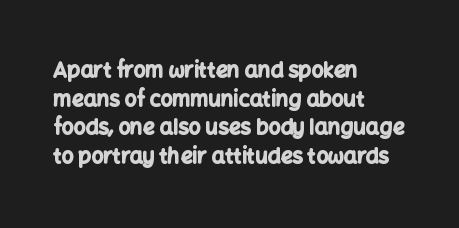
Notice how descenders clear the ascenders below comfortably — that's standard leading. Clear beneath every line of the passage. These lines are set flush left with a ragged right edge. The type sits square on the baseline with zero lean. Each word holds together tightly as a unit, with standard inter-letter gaps.
